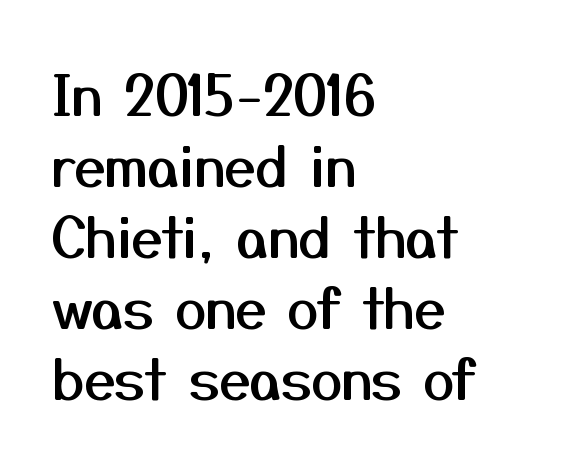
Q: Is the text italic (slanted)? A: No, it is upright.
Q: Is the typeface a serif or a sans-serif typeface? A: Sans-serif.
Q: Is the text underlined? A: No.
Q: How is the paragraph aligned? A: Left-aligned.
Q: Is the spacing between letters normal or unusually wide? A: Normal.
Q: Is the spacing between lines tight, normal or loose? A: Normal.
Q: Width (condensed, normal, or wide)? A: Normal.
Q: Stroke contrast? A: Medium.
Q: x-height? A: Medium.
Q: Monospaced? A: No.
